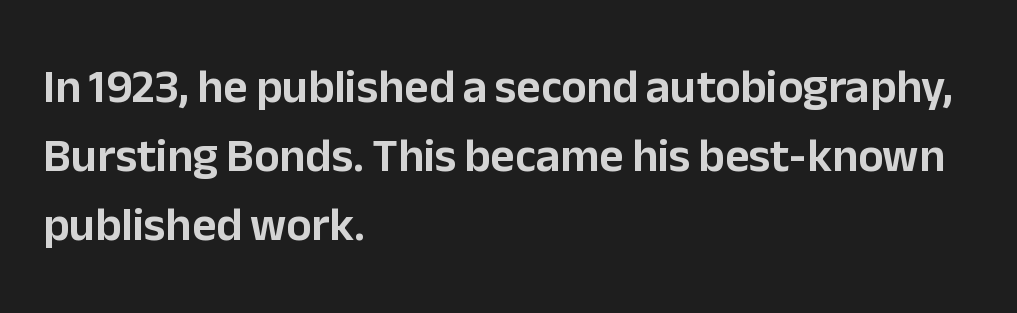
The image shows 47 px sans-serif type, upright; set left-aligned, normal line spacing (1.47x), normal letter spacing, not underlined; low stroke contrast and a medium x-height.
